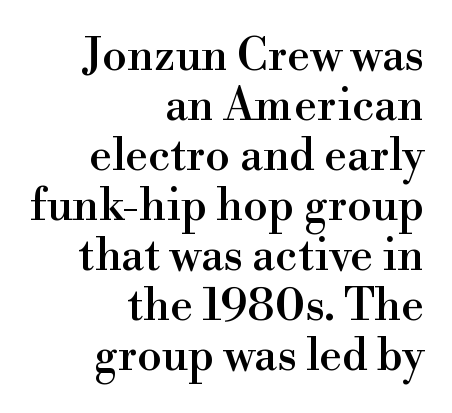
{"serif": "yes", "italic": "no", "width": "normal", "x_height": "small", "monospaced": "no", "underline": "no", "align": "right", "line_spacing": "tight", "line_spacing_ratio": 1.11, "letter_spacing": "normal", "letter_spacing_em": 0.0, "glyph_px": 45}
